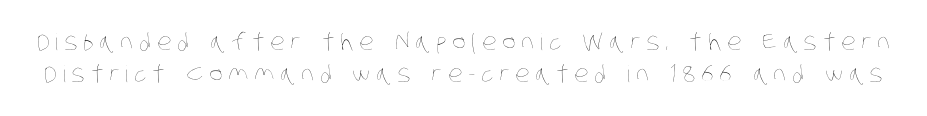
The image shows 23 px text type; set normal line spacing (1.38x), unusually wide letter spacing (+0.25 em), not underlined.
